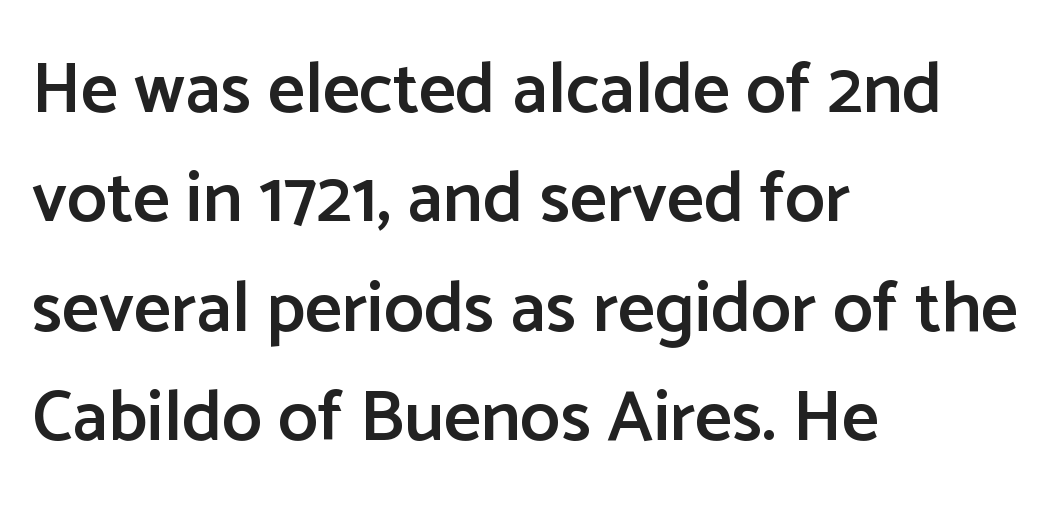
{"serif": "no", "italic": "no", "bold": "semi", "weight": "semibold", "width": "normal", "stroke_contrast": "low", "x_height": "medium", "monospaced": "no", "underline": "no", "align": "left", "line_spacing": "normal", "line_spacing_ratio": 1.52, "letter_spacing": "normal", "letter_spacing_em": 0.0, "glyph_px": 72}
